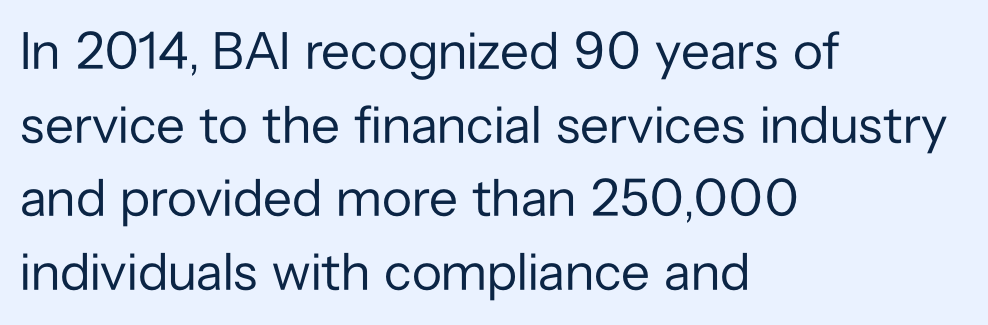
{"serif": "no", "italic": "no", "bold": "no", "weight": "regular", "width": "normal", "stroke_contrast": "low", "x_height": "medium", "monospaced": "no", "underline": "no", "align": "left", "line_spacing": "normal", "line_spacing_ratio": 1.39, "letter_spacing": "normal", "letter_spacing_em": 0.0, "glyph_px": 53}
